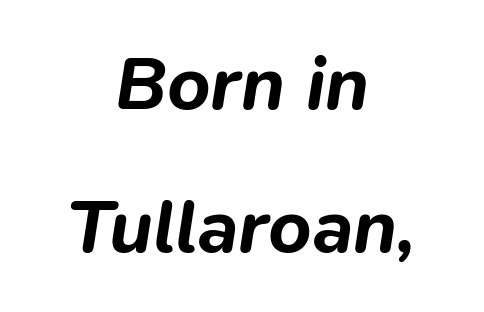
Notice how the stems are inclined rather than vertical — that's the hallmark of italics. Proportional: the letters do not fall into vertical columns. The lines in this sample share a center point and differ in where they start and stop. Line spacing here is loose. Letter spacing: default. In terms of weight, the rendering is a true, heavy bold.
